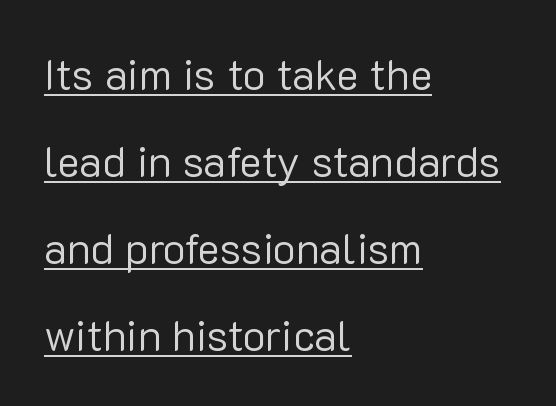
This is sans-serif lettering, the kind often seen on screens and signage. Counters stay open thanks to moderate or lighter strokes. Line beginnings align vertically; line endings do not. Students, observe: this is what heavily led, spacious text looks like. Compared with typical body copy, the letter spacing here is the same. Every character sits straight up, as roman type does.
